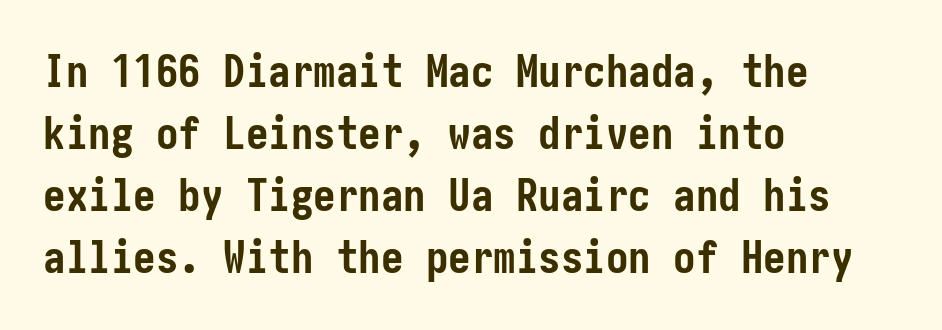
Observe the absence of serifs on each vertical stroke in this sample. The letters sit at their default tracking, neither squeezed nor spread. Where is the straight margin? On the left. Compared with typical paragraphs, the rows here are spaced about the same. The space beneath each line is pristine and unruled.
